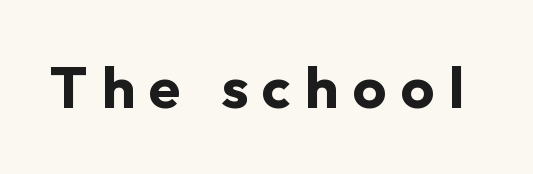
The image shows 58 px bold sans-serif type, upright; set unusually wide letter spacing (+0.25 em), not underlined; low stroke contrast and a medium x-height.
